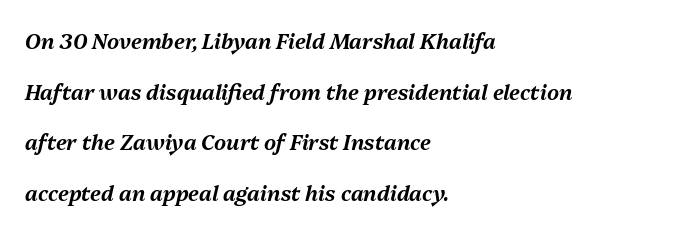
The ragged edge is on the right, which tells us the setting is flush left. The passage shown has conventional tracking throughout. Each new line begins a long way beneath the previous one. Underlining? Definitely not there. Looking at the ascenders, they clearly lean.
